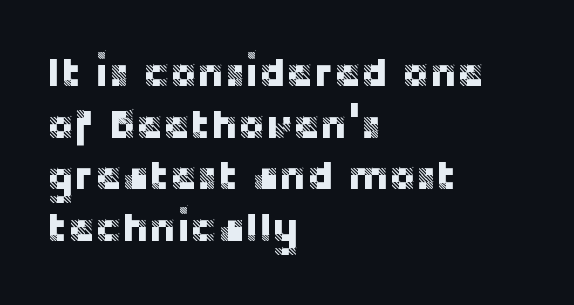
Type without underlining. In terms of letterform style, serifs are entirely absent. This rendering leaves character spacing at its baseline value. In terms of leading, this rendering sits right in the middle. The typography opts for an upright posture over an oblique one.
